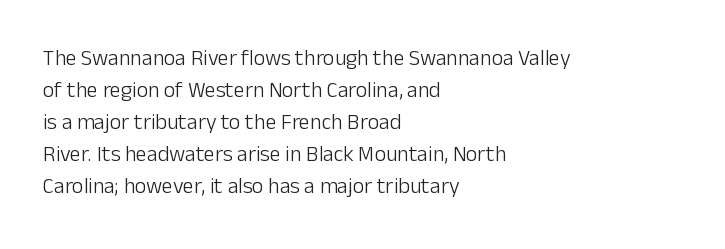
{"italic": "no", "bold": "no", "underline": "no", "align": "left", "line_spacing": "normal", "line_spacing_ratio": 1.46, "letter_spacing": "normal", "letter_spacing_em": 0.0, "glyph_px": 22}
